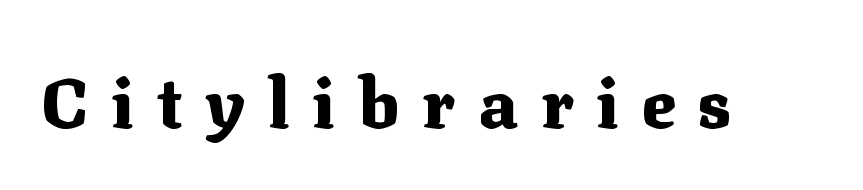
The image shows 70 px heavy serif type, upright; set unusually wide letter spacing (+0.33 em), not underlined; medium stroke contrast and a medium x-height.
